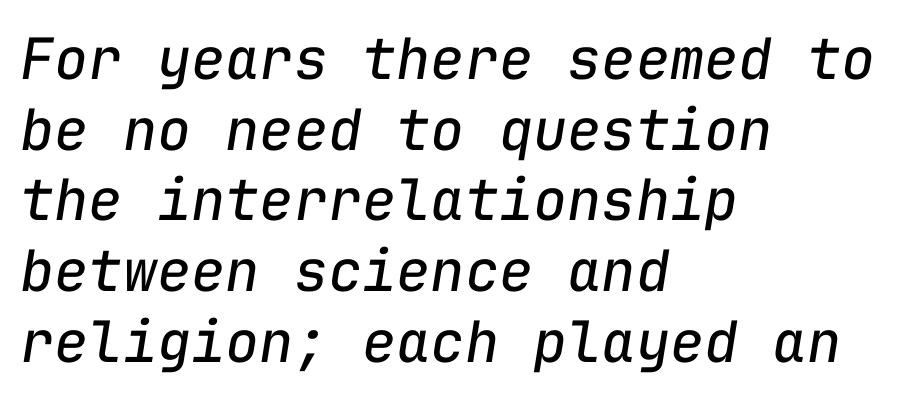
Monospaced: the letters line up in strict vertical columns. The weight would be labelled regular, book, light, or lighter still. Letter spacing: default. Teacher's note: observe the even left margin — that is flush-left alignment. Is the type slanted? Yes — the strokes lean at a clear angle. This rendering features lettering with no underline.
